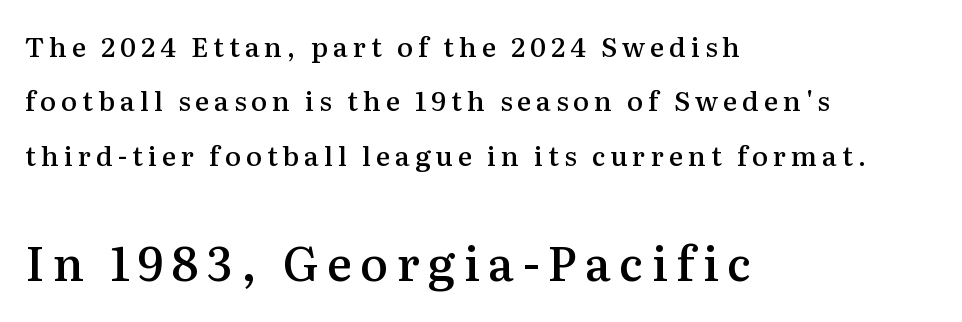
The image shows 47 px semibold serif type, upright; set left-aligned, loose line spacing (2.01x), not underlined; the second (bottom) block is 1.74x larger; medium stroke contrast and a medium x-height.
